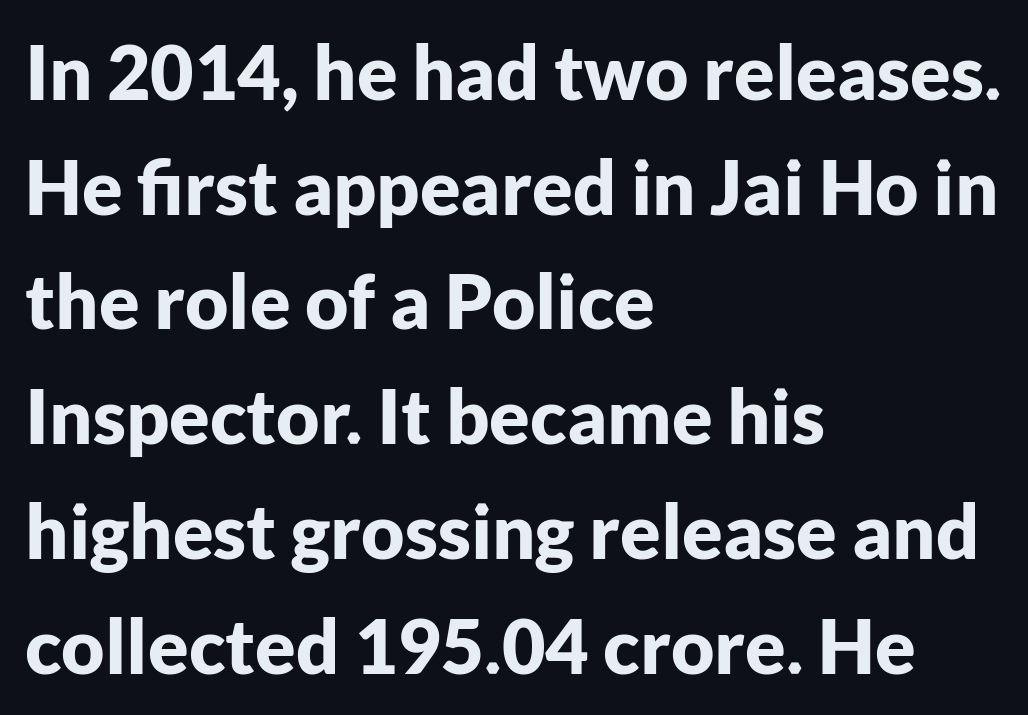
The image shows 75 px bold sans-serif type, upright; set left-aligned, normal line spacing (1.53x), normal letter spacing, not underlined; low stroke contrast and a medium x-height.
